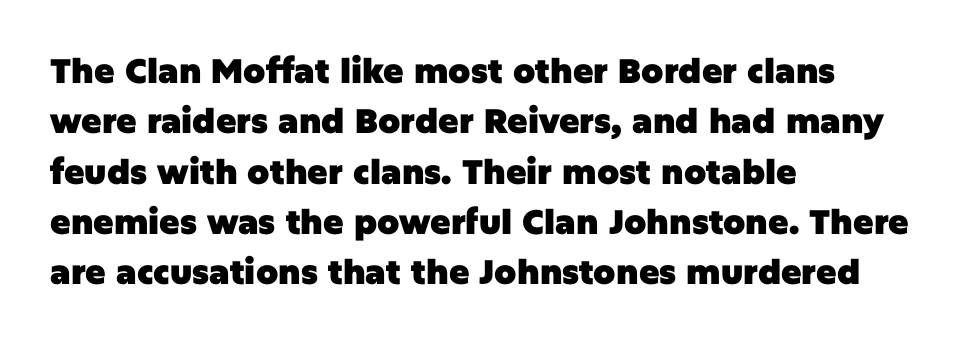
Is this a sans? Yes — the strokes have no serifs. As a designer I'd log this as weight 700, bold. The rendering uses a moderate line-height, typical for paragraphs. The passage shown has conventional tracking throughout. Alignment: flush left. Just letters on the line, the space beneath them empty.
